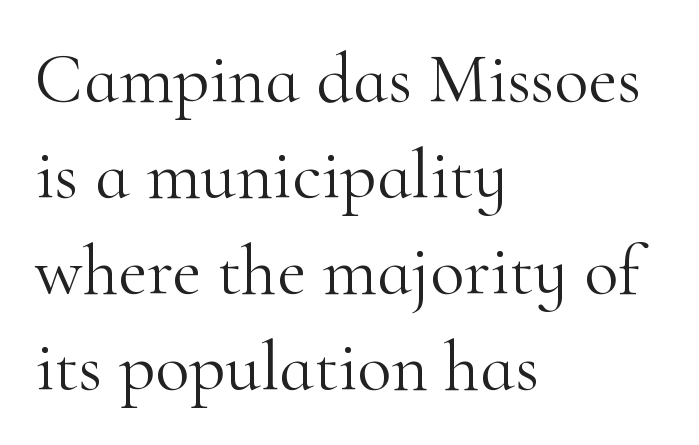
{"serif": "yes", "italic": "no", "bold": "no", "weight": "light", "width": "normal", "stroke_contrast": "high", "x_height": "small", "monospaced": "no", "underline": "no", "align": "left", "line_spacing": "normal", "line_spacing_ratio": 1.35, "letter_spacing": "normal", "letter_spacing_em": 0.0, "glyph_px": 71}
